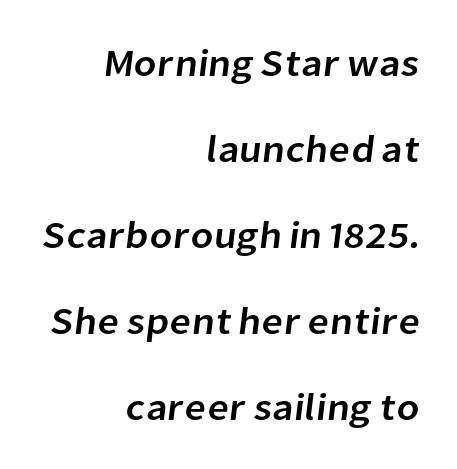
Q: Is the typeface a serif or a sans-serif typeface? A: Sans-serif.
Q: Is the text underlined? A: No.
Q: How is the paragraph aligned? A: Right-aligned.
Q: Is the spacing between letters normal or unusually wide? A: Normal.
Q: Is the spacing between lines tight, normal or loose? A: Loose.
Q: Width (condensed, normal, or wide)? A: Normal.
Q: Stroke contrast? A: Low.
Q: x-height? A: Medium.
Q: Monospaced? A: No.
